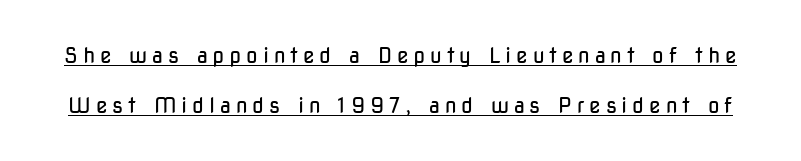
Q: Is the text bold? A: No.
Q: Is the text italic (slanted)? A: No, it is upright.
Q: Is the text underlined? A: Yes.
Q: Is the spacing between letters normal or unusually wide? A: Unusually wide.
Q: Is the spacing between lines tight, normal or loose? A: Loose.
